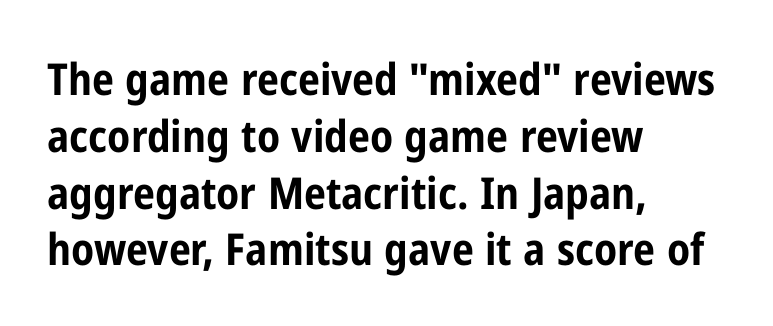
The image shows 44 px bold, condensed sans-serif type, upright; set left-aligned, normal line spacing (1.29x), normal letter spacing, not underlined; low stroke contrast and a medium x-height.
